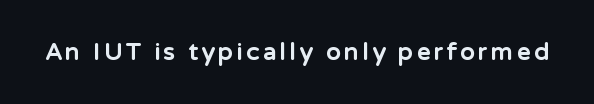
{"italic": "no", "bold": "yes", "underline": "no", "glyph_px": 24}
